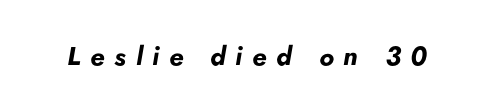
Q: Is the text bold? A: Yes.
Q: Is the text italic (slanted)? A: Yes, it leans right by about 5 degrees.
Q: Is the text underlined? A: No.
Q: Is the spacing between letters normal or unusually wide? A: Unusually wide.
